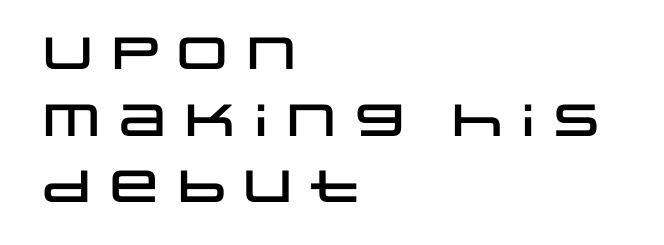
{"serif": "no", "italic": "no", "width": "wide", "stroke_contrast": "low", "x_height": "large", "monospaced": "no", "underline": "no", "align": "left", "line_spacing": "normal", "line_spacing_ratio": 1.48, "letter_spacing": "normal", "letter_spacing_em": 0.0, "glyph_px": 45}
